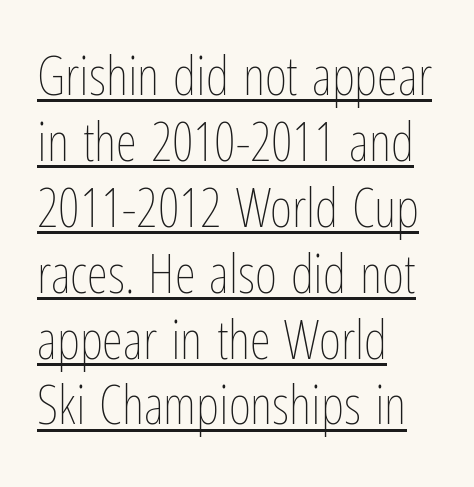
These lines are rendered in a variable-pitch font. Weight: regular or lighter. The text block is weighted toward the left margin, trailing off unevenly rightward. Notice how a bar underscores the lettering throughout.
